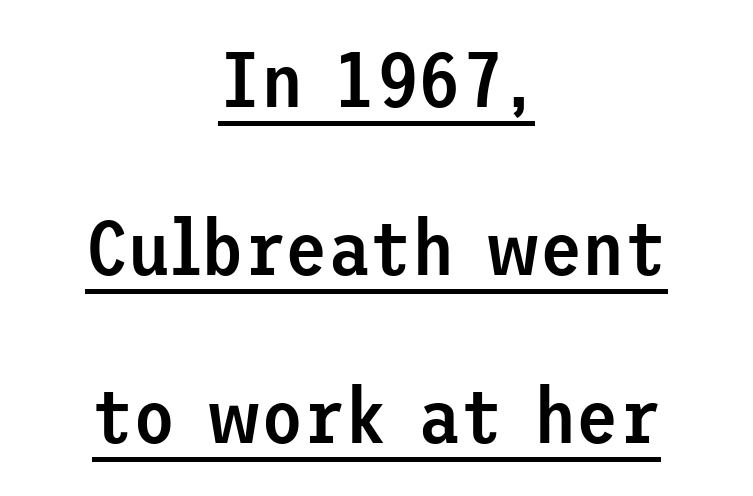
{"serif": "no", "italic": "no", "bold": "semi", "weight": "semibold", "width": "normal", "stroke_contrast": "low", "x_height": "medium", "underline": "yes", "align": "center", "line_spacing": "loose", "line_spacing_ratio": 2.18, "letter_spacing": "normal", "letter_spacing_em": 0.0, "glyph_px": 77}
